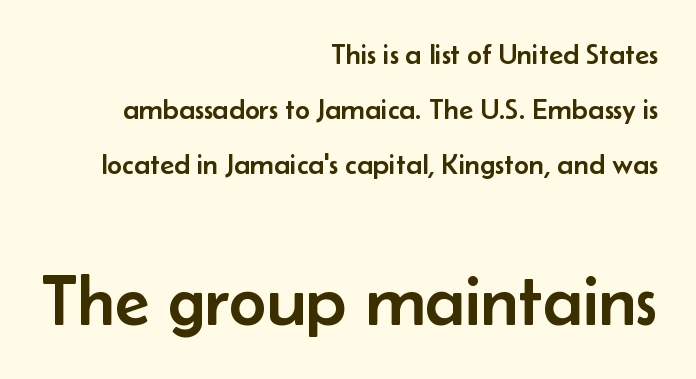
Q: Is the text italic (slanted)? A: No, it is upright.
Q: Is the typeface a serif or a sans-serif typeface? A: Sans-serif.
Q: Is the text underlined? A: No.
Q: How is the paragraph aligned? A: Right-aligned.
Q: Is the spacing between letters normal or unusually wide? A: Normal.
Q: Which block of text is set in a larger size, the first (top) or the second (bottom)? A: The second (bottom) one.
Q: Width (condensed, normal, or wide)? A: Normal.
Q: Stroke contrast? A: Low.
Q: x-height? A: Small.
Q: Monospaced? A: No.
